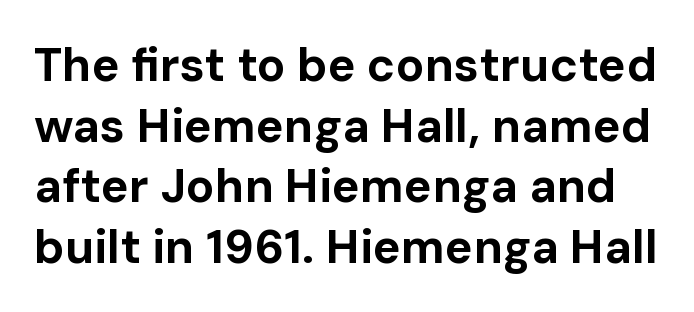
Q: Is the text bold? A: Yes.
Q: Is the text italic (slanted)? A: No, it is upright.
Q: Is the typeface a serif or a sans-serif typeface? A: Sans-serif.
Q: Is the text underlined? A: No.
Q: Is the spacing between letters normal or unusually wide? A: Normal.
Q: Is the spacing between lines tight, normal or loose? A: Normal.
Q: Width (condensed, normal, or wide)? A: Normal.
Q: Stroke contrast? A: Low.
Q: x-height? A: Medium.
Q: Monospaced? A: No.
